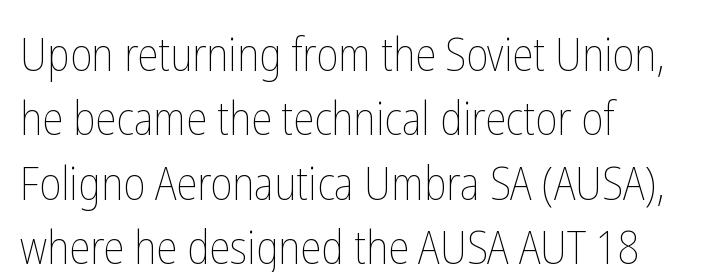
The image shows 47 px thin, condensed type, upright; set left-aligned, normal line spacing (1.37x), normal letter spacing, not underlined; low stroke contrast and a medium x-height.
